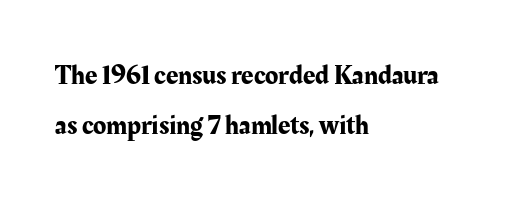
The image shows 27 px text type, upright; set left-aligned, line spacing 1.87x, normal letter spacing, not underlined.
